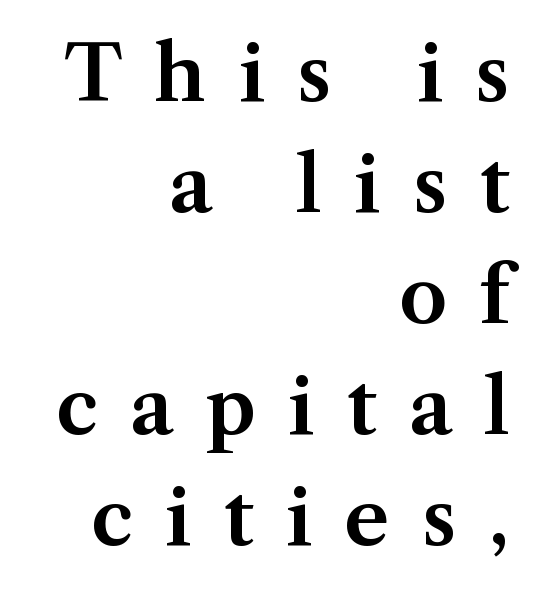
The image shows 77 px serif type, upright; set right-aligned, normal line spacing (1.44x), unusually wide letter spacing (+0.42 em), not underlined; medium stroke contrast and a medium x-height.
